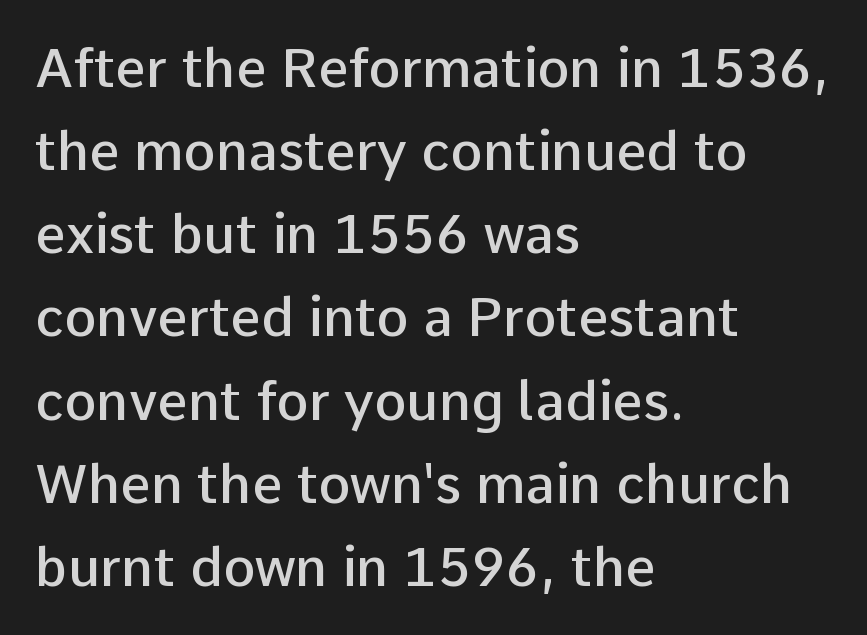
Nope, not italic — everything's standing straight. The space directly below the letters is spotless. The characters look somewhat weighty, a semibold short of true bold. These lines sit exactly where default settings would place them. These lines are rendered in a variable-pitch font.
